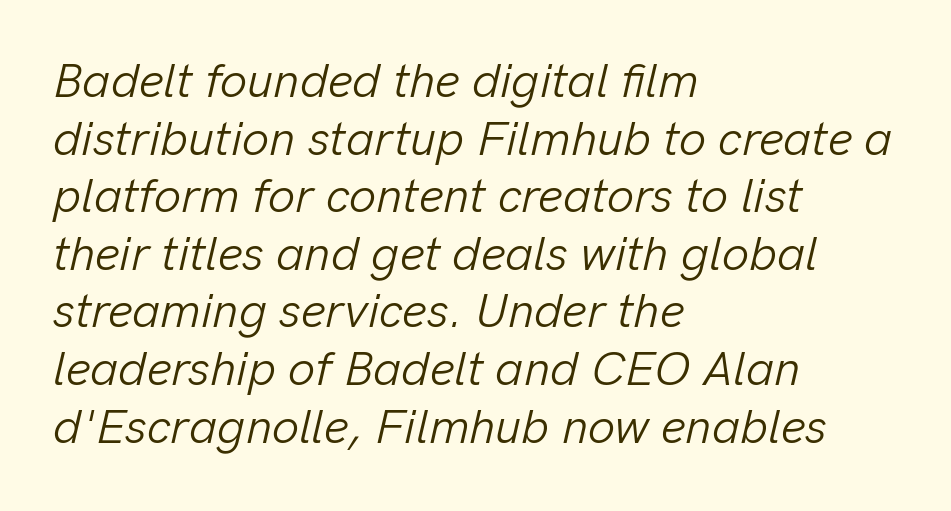
{"italic": "yes", "lean": "right", "slant_degrees": 13, "bold": "no", "weight": "light", "width": "normal", "stroke_contrast": "low", "x_height": "medium", "monospaced": "no", "underline": "no", "align": "left", "line_spacing_ratio": 1.2, "letter_spacing": "normal", "letter_spacing_em": 0.0, "glyph_px": 48}
